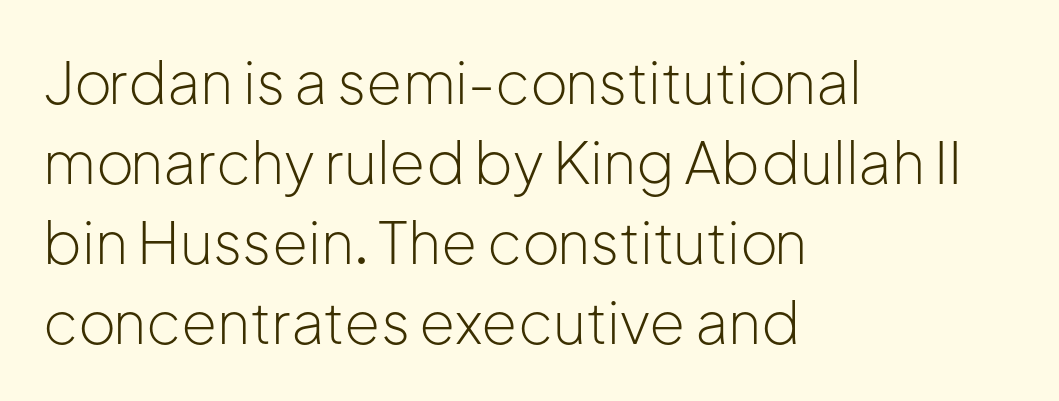
Q: Is the text bold? A: No.
Q: Is the text italic (slanted)? A: No, it is upright.
Q: Is the typeface a serif or a sans-serif typeface? A: Sans-serif.
Q: Is the text underlined? A: No.
Q: How is the paragraph aligned? A: Left-aligned.
Q: Is the spacing between letters normal or unusually wide? A: Normal.
Q: Is the spacing between lines tight, normal or loose? A: Normal.
Q: Width (condensed, normal, or wide)? A: Normal.
Q: Stroke contrast? A: Low.
Q: x-height? A: Medium.
Q: Monospaced? A: No.
